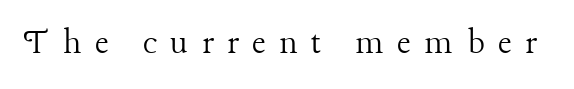
The glyphs are unaccompanied by any horizontal stroke below them. These glyphs show unthickened strokes, regular width or finer. Type style note: has serifs. What stands out about the letter spacing? Its width — letters are far apart. The passage shown is typed in a proportional face where columns would drift.
